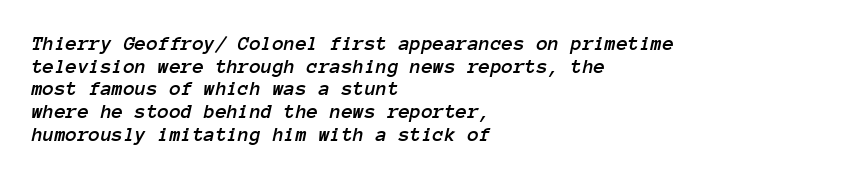
The image shows 21 px text type, italic (leaning right); set left-aligned, tight line spacing (1.08x), normal letter spacing, not underlined.
